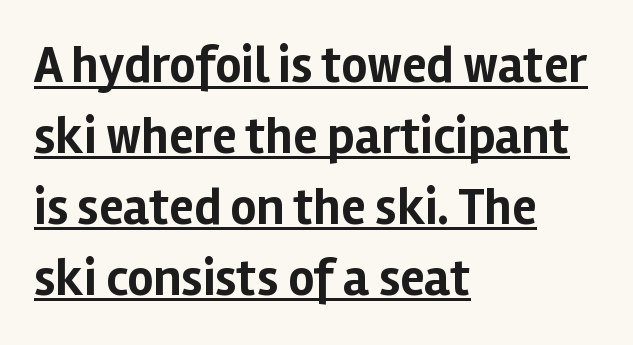
{"serif": "no", "italic": "no", "bold": "yes", "weight": "bold", "width": "normal", "stroke_contrast": "low", "x_height": "medium", "monospaced": "no", "underline": "yes", "align": "left", "line_spacing": "normal", "line_spacing_ratio": 1.39, "letter_spacing": "normal", "letter_spacing_em": 0.0, "glyph_px": 51}
